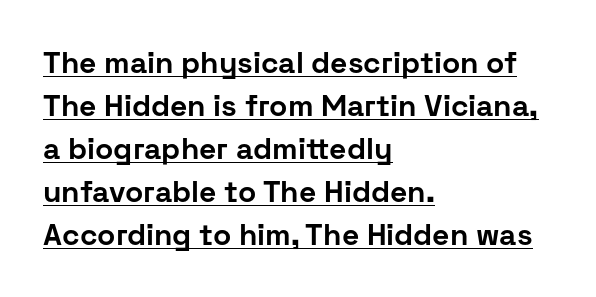
The image shows 30 px bold sans-serif type, upright; set left-aligned, normal line spacing (1.43x), normal letter spacing, underlined; low stroke contrast and a medium x-height.
